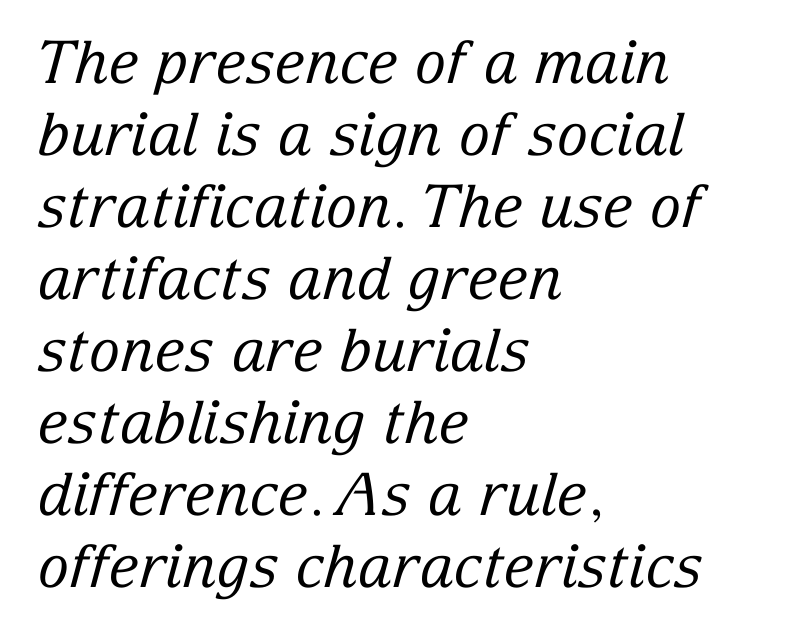
Letters have the restrained weight of plain body copy at most. A typesetter would label this face a serif. A clean baseline with only descenders dipping below it. Slant detected: the letters are inclined.
